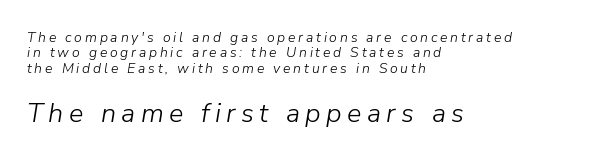
The image shows 27 px text type, italic (leaning right); set left-aligned, tight line spacing (1.09x), unusually wide letter spacing (+0.2 em), not underlined; the second (bottom) block is 1.93x larger.
